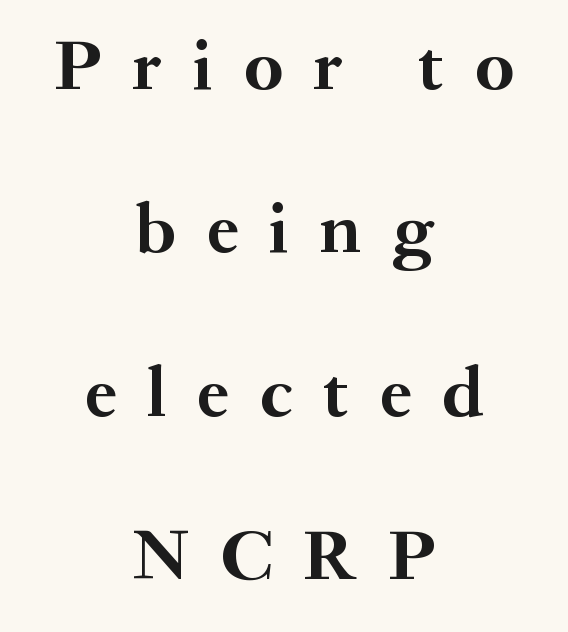
{"serif": "yes", "italic": "no", "bold": "yes", "weight": "semibold", "width": "normal", "stroke_contrast": "medium", "x_height": "small", "monospaced": "no", "underline": "no", "align": "center", "line_spacing": "loose", "line_spacing_ratio": 2.27, "letter_spacing": "wide", "letter_spacing_em": 0.43, "glyph_px": 72}
